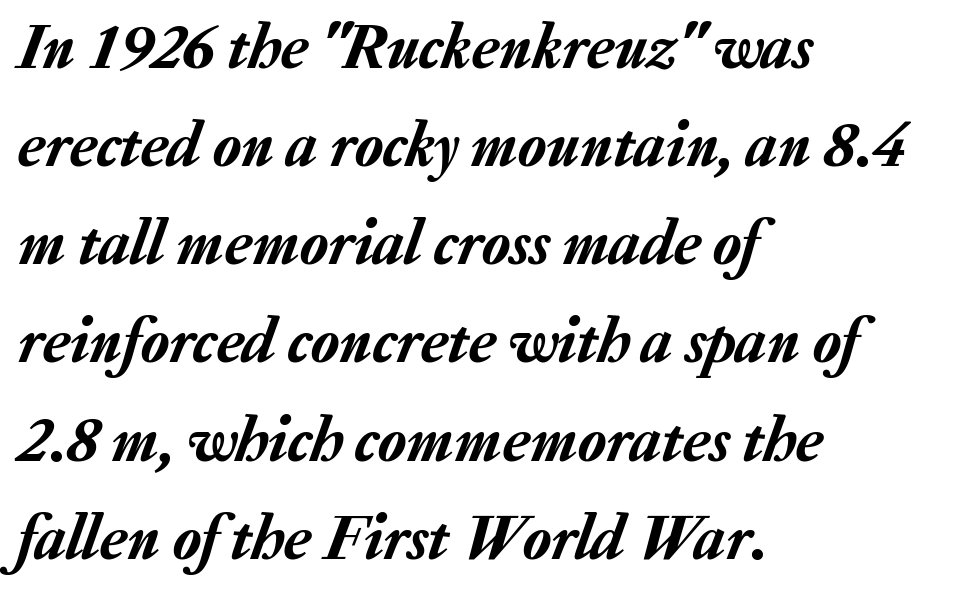
The image shows 65 px text type, italic (leaning right); set left-aligned, normal line spacing (1.51x), normal letter spacing, not underlined; low stroke contrast and a medium x-height.
